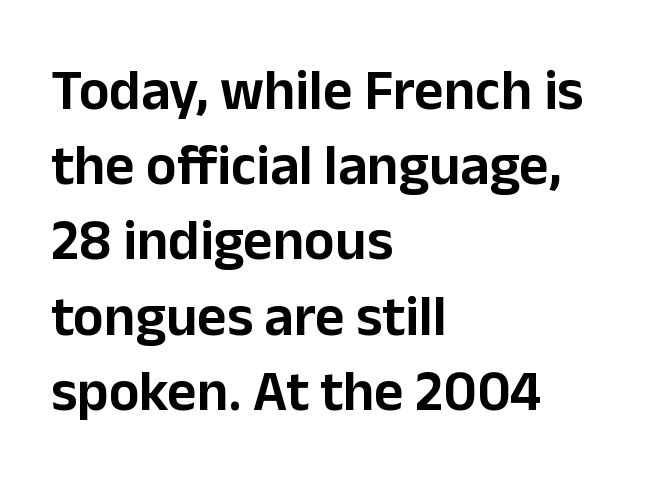
The image shows 57 px sans-serif type, upright; set left-aligned, normal line spacing (1.32x), normal letter spacing, not underlined; low stroke contrast and a medium x-height.
